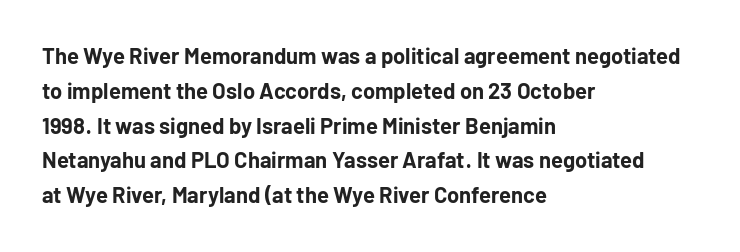
Q: Is the text bold? A: Yes.
Q: Is the text italic (slanted)? A: No, it is upright.
Q: Is the text underlined? A: No.
Q: How is the paragraph aligned? A: Left-aligned.
Q: Is the spacing between letters normal or unusually wide? A: Normal.
Q: Is the spacing between lines tight, normal or loose? A: Normal.
